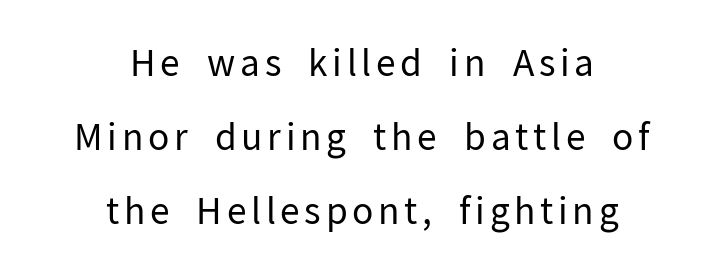
Q: Is the text bold? A: No.
Q: Is the text italic (slanted)? A: No, it is upright.
Q: Is the typeface a serif or a sans-serif typeface? A: Sans-serif.
Q: Is the text underlined? A: No.
Q: How is the paragraph aligned? A: Centered.
Q: Is the spacing between lines tight, normal or loose? A: Loose.
Q: Width (condensed, normal, or wide)? A: Normal.
Q: Stroke contrast? A: Low.
Q: x-height? A: Medium.
Q: Monospaced? A: No.
